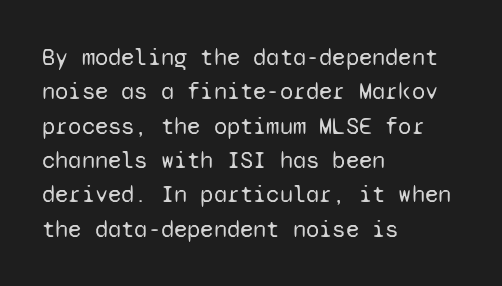
Q: Is the text bold? A: No.
Q: Is the text italic (slanted)? A: No, it is upright.
Q: Is the text underlined? A: No.
Q: How is the paragraph aligned? A: Left-aligned.
Q: Is the spacing between letters normal or unusually wide? A: Normal.
Q: Is the spacing between lines tight, normal or loose? A: Normal.
